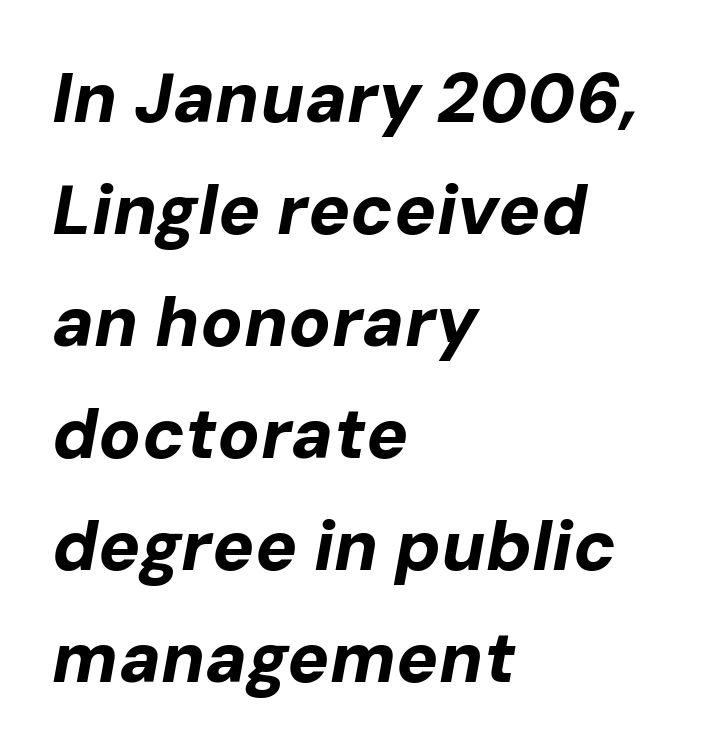
Q: Is the text bold? A: Yes.
Q: Is the text italic (slanted)? A: Yes, it leans right by about 10 degrees.
Q: Is the text underlined? A: No.
Q: How is the paragraph aligned? A: Left-aligned.
Q: Is the spacing between letters normal or unusually wide? A: Normal.
Q: Is the spacing between lines tight, normal or loose? A: Normal.
Q: Width (condensed, normal, or wide)? A: Normal.
Q: Stroke contrast? A: Low.
Q: x-height? A: Medium.
Q: Monospaced? A: No.
